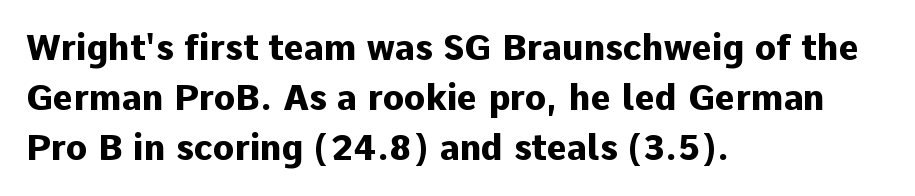
Q: Is the text bold? A: Yes.
Q: Is the text italic (slanted)? A: No, it is upright.
Q: Is the typeface a serif or a sans-serif typeface? A: Sans-serif.
Q: Is the text underlined? A: No.
Q: How is the paragraph aligned? A: Left-aligned.
Q: Is the spacing between letters normal or unusually wide? A: Normal.
Q: Is the spacing between lines tight, normal or loose? A: Normal.
Q: Width (condensed, normal, or wide)? A: Normal.
Q: Stroke contrast? A: Low.
Q: x-height? A: Medium.
Q: Monospaced? A: No.
